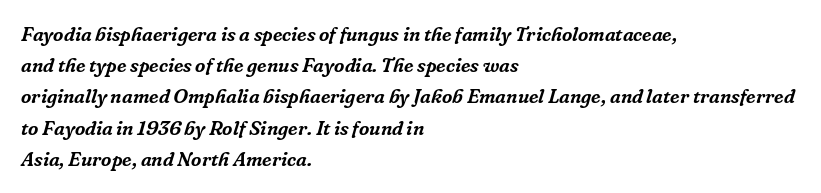
{"italic": "yes", "lean": "right", "slant_degrees": 16, "underline": "no", "align": "left", "line_spacing": "normal", "line_spacing_ratio": 1.56, "letter_spacing": "normal", "letter_spacing_em": 0.0, "glyph_px": 20}
